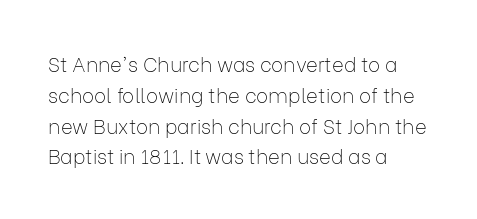
Unmarked baselines from the first word to the last. Between one letter and the next there's only the usual sliver of space. Left-aligned paragraph, ragged on the right. Compared with typical paragraphs, the rows here are spaced about the same. It's the straight-up-and-down kind of type.
